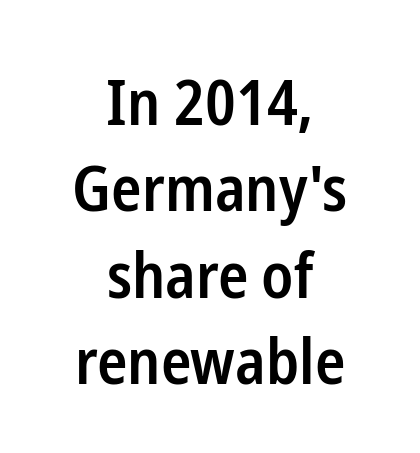
Q: Is the text bold? A: Semi-bold.
Q: Is the text italic (slanted)? A: No, it is upright.
Q: Is the typeface a serif or a sans-serif typeface? A: Sans-serif.
Q: Is the text underlined? A: No.
Q: How is the paragraph aligned? A: Centered.
Q: Is the spacing between letters normal or unusually wide? A: Normal.
Q: Is the spacing between lines tight, normal or loose? A: Normal.
Q: Width (condensed, normal, or wide)? A: Condensed.
Q: Stroke contrast? A: Low.
Q: x-height? A: Medium.
Q: Monospaced? A: No.
